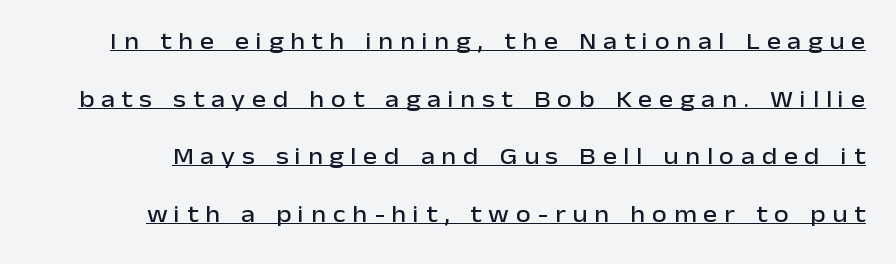
The horizontal fit of the characters is loose and conspicuously gappy. This is underlined copy, the kind a proofreader might mark for attention. Vertical spacing — loose. Designer's note — italics off, roman on.
